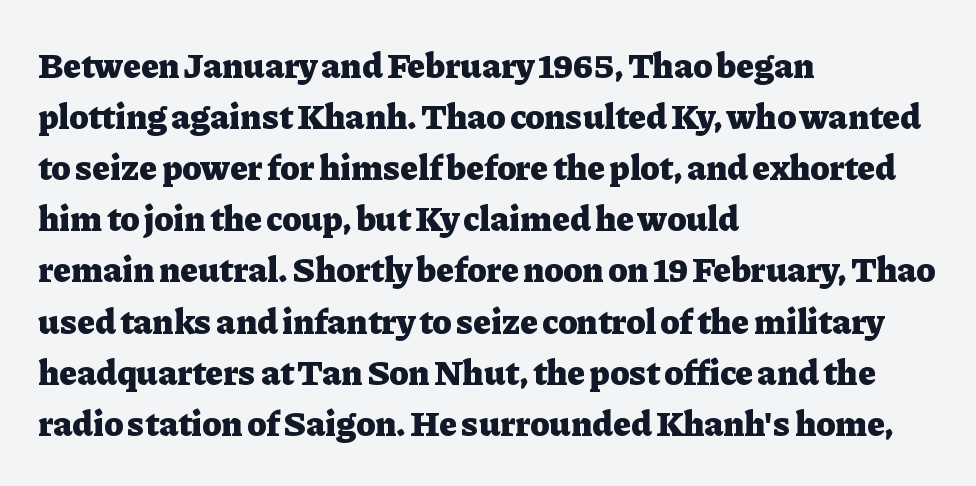
{"serif": "yes", "italic": "no", "bold": "yes", "weight": "heavy", "width": "normal", "stroke_contrast": "low", "x_height": "medium", "monospaced": "no", "underline": "no", "align": "left", "line_spacing": "normal", "line_spacing_ratio": 1.42, "letter_spacing": "normal", "letter_spacing_em": 0.0, "glyph_px": 36}
